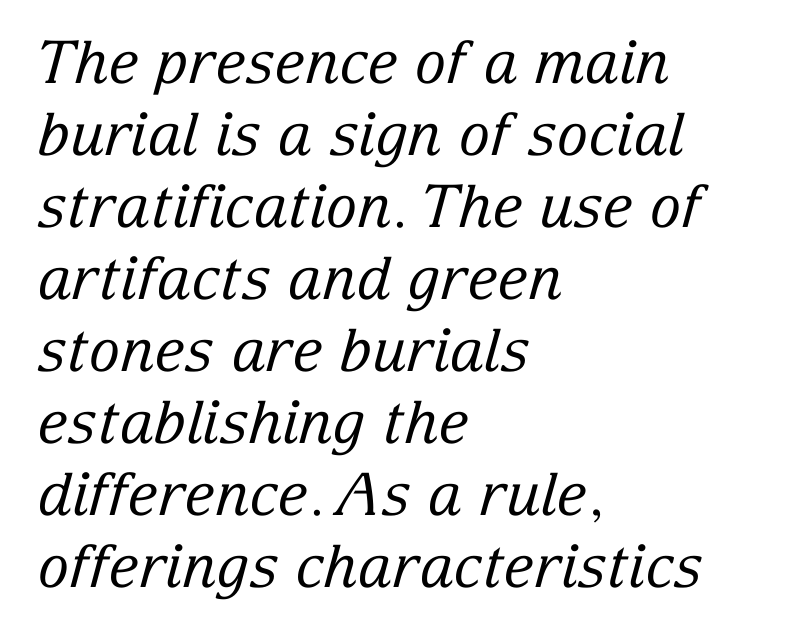
{"serif": "yes", "italic": "yes", "lean": "right", "slant_degrees": 15, "bold": "no", "weight": "regular", "width": "normal", "stroke_contrast": "low", "x_height": "medium", "monospaced": "no", "underline": "no", "align": "left", "line_spacing_ratio": 1.22, "letter_spacing": "normal", "letter_spacing_em": 0.0, "glyph_px": 59}
